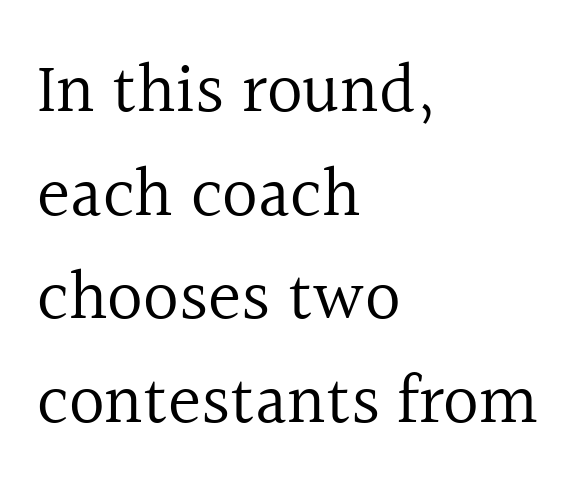
The line-height multiplier appears to be the usual default. Each letter keeps its own natural width here, so spacing adapts to shape. The tracking reads as untouched default to a designer's eye. This is the regular roman posture of the typeface.
